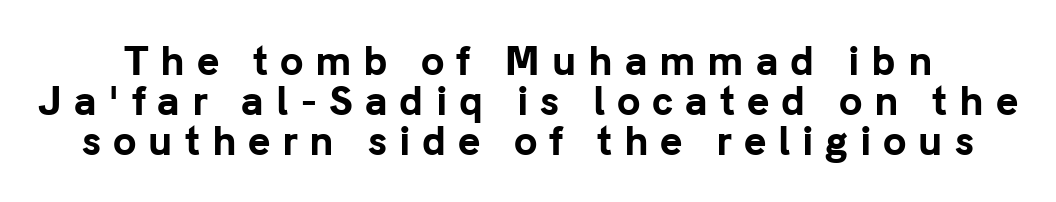
The image shows 38 px bold sans-serif type, upright; set tight line spacing (1.05x), unusually wide letter spacing (+0.31 em), not underlined; low stroke contrast and a medium x-height.
